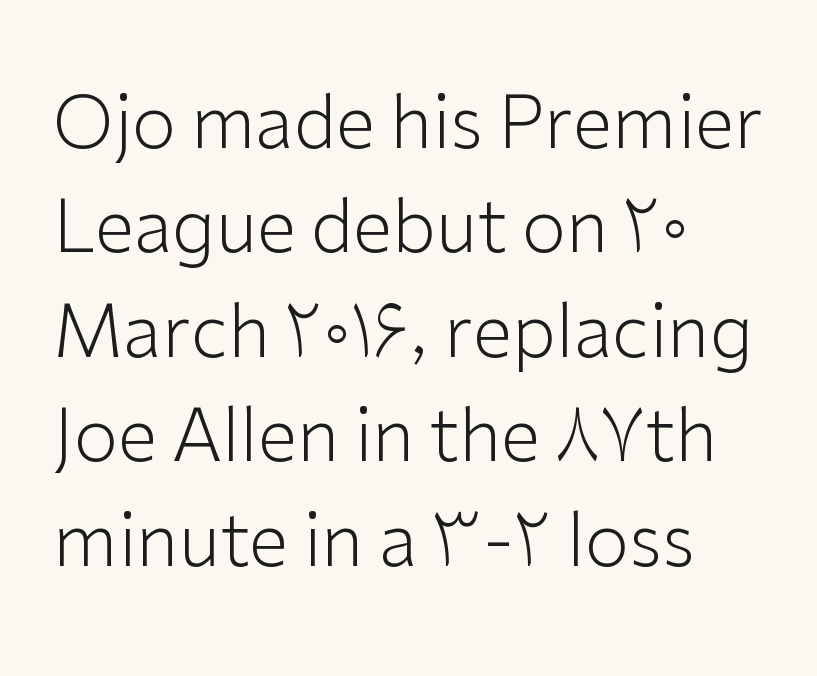
The image shows 72 px light sans-serif type, upright; set left-aligned, normal line spacing (1.45x), normal letter spacing, not underlined; low stroke contrast and a medium x-height.
